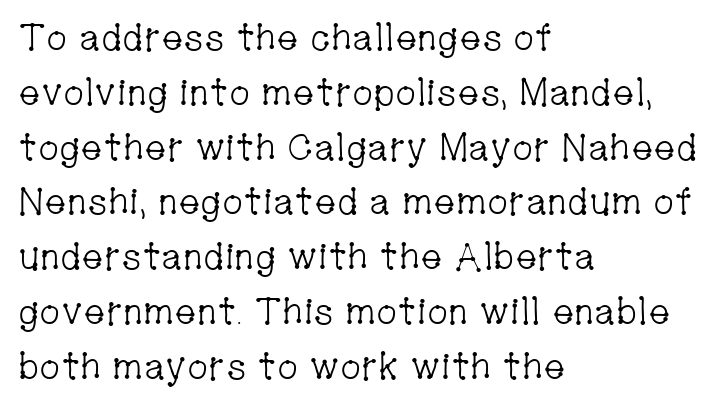
The image shows 37 px light, condensed serif type, upright; set left-aligned, normal line spacing (1.48x), normal letter spacing, not underlined; low stroke contrast and a medium x-height.
